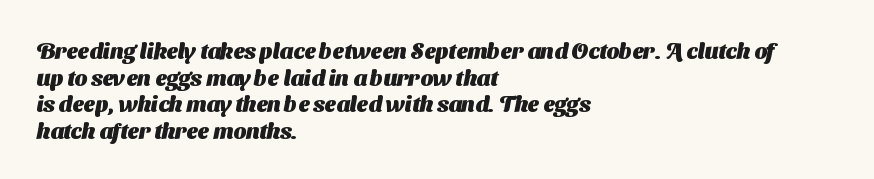
{"bold": "yes", "underline": "no", "align": "left", "line_spacing_ratio": 1.21, "letter_spacing": "normal", "letter_spacing_em": 0.0, "glyph_px": 22}
